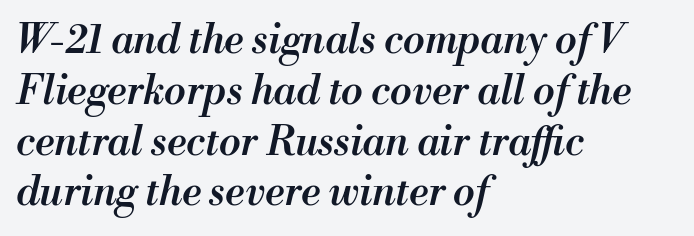
The image shows 40 px semibold type, italic (leaning right); set left-aligned, normal line spacing (1.27x), normal letter spacing, not underlined; medium stroke contrast and a small x-height.
